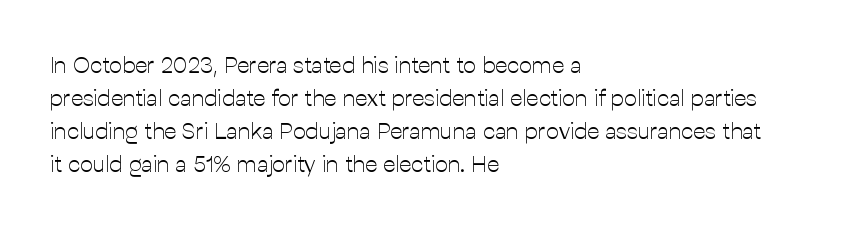
The image shows 23 px text type, upright; set left-aligned, normal line spacing (1.43x), normal letter spacing, not underlined.
